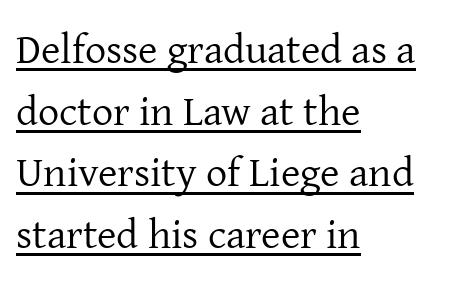
This rendering employs a face with finishing strokes, i.e., a serif. Quick note: interline space is typical. Short note: letters normally spaced. No chunkiness to these letters — they're not bold. These lines are rendered in a variable-pitch font.
